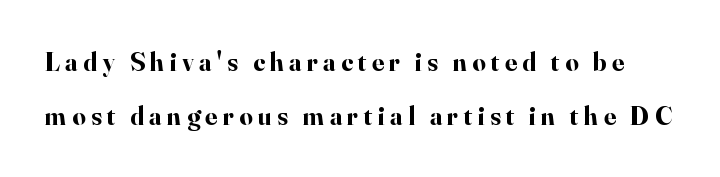
Q: Is the text bold? A: Yes.
Q: Is the text italic (slanted)? A: No, it is upright.
Q: Is the text underlined? A: No.
Q: Is the spacing between letters normal or unusually wide? A: Unusually wide.
Q: Is the spacing between lines tight, normal or loose? A: Loose.
